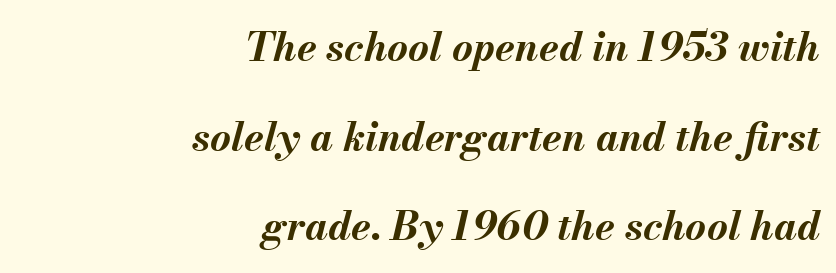
{"italic": "yes", "lean": "right", "slant_degrees": 13, "bold": "yes", "weight": "bold", "width": "normal", "stroke_contrast": "medium", "x_height": "small", "monospaced": "no", "underline": "no", "align": "right", "line_spacing": "loose", "line_spacing_ratio": 2.24, "letter_spacing": "normal", "letter_spacing_em": 0.0, "glyph_px": 40}
